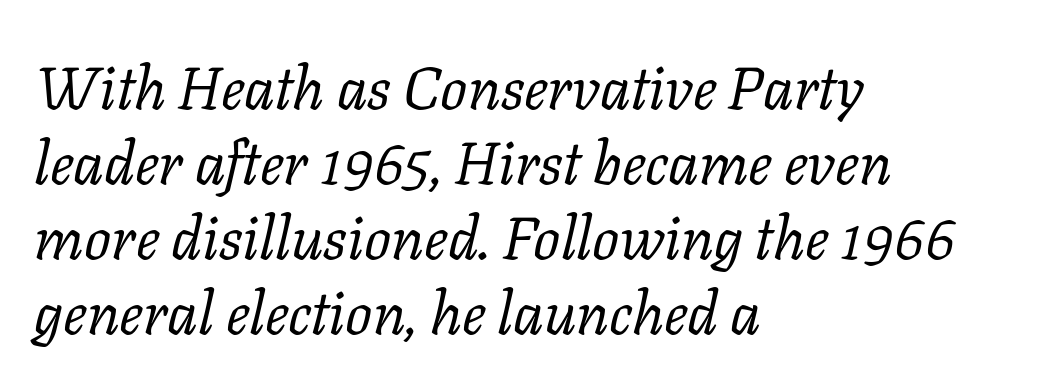
{"serif": "yes", "italic": "yes", "lean": "right", "slant_degrees": 11, "bold": "no", "weight": "regular", "width": "normal", "stroke_contrast": "low", "x_height": "medium", "monospaced": "no", "underline": "no", "align": "left", "line_spacing": "normal", "line_spacing_ratio": 1.25, "letter_spacing": "normal", "letter_spacing_em": 0.0, "glyph_px": 60}
